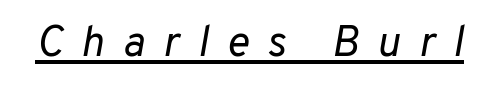
{"italic": "yes", "lean": "right", "slant_degrees": 10, "bold": "no", "weight": "regular", "width": "normal", "stroke_contrast": "low", "x_height": "medium", "monospaced": "no", "underline": "yes", "letter_spacing": "wide", "letter_spacing_em": 0.42, "glyph_px": 43}
